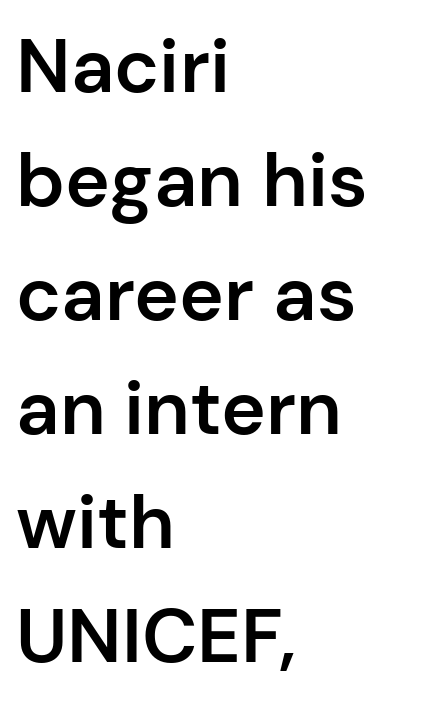
Q: Is the text bold? A: Semi-bold.
Q: Is the text italic (slanted)? A: No, it is upright.
Q: Is the typeface a serif or a sans-serif typeface? A: Sans-serif.
Q: Is the text underlined? A: No.
Q: How is the paragraph aligned? A: Left-aligned.
Q: Is the spacing between letters normal or unusually wide? A: Normal.
Q: Is the spacing between lines tight, normal or loose? A: Normal.
Q: Width (condensed, normal, or wide)? A: Normal.
Q: Stroke contrast? A: Low.
Q: x-height? A: Medium.
Q: Monospaced? A: No.
